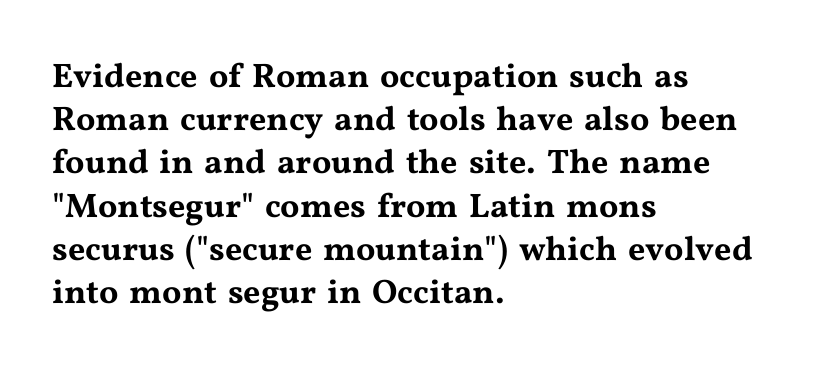
The letters advance in unequal steps, a hallmark of proportional type. This sample uses a serif face. The block of text has a typical density, with ordinary space between rows. Bare-footed words on every line.
